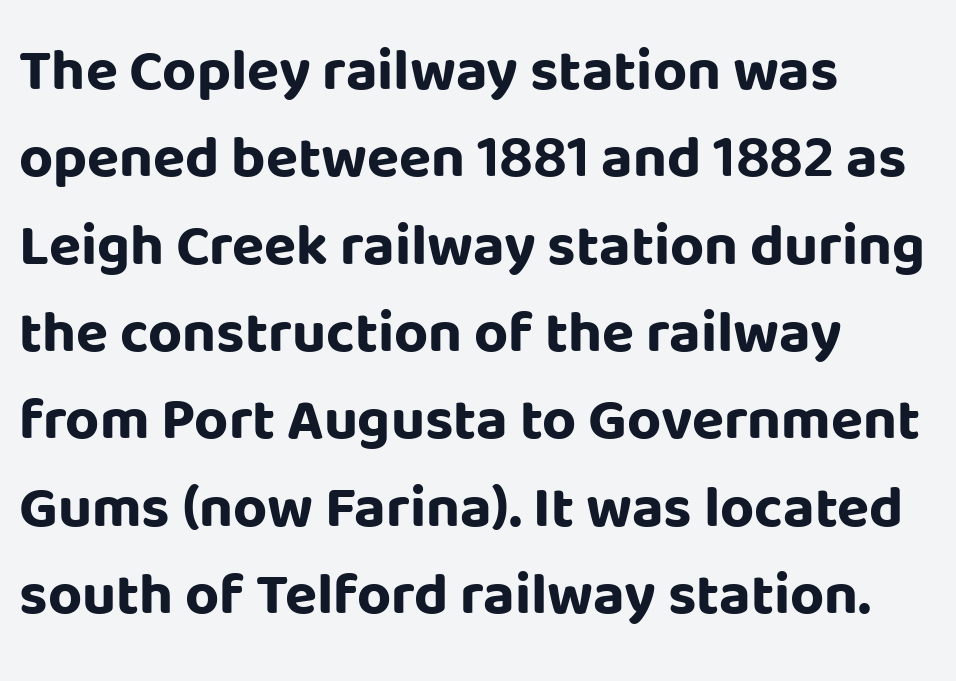
Observe the ordinary spacing: letters are neighbours, not strangers. Notice how the stems are strictly vertical — no italics here. The baseline area is clear. What's the leading like? Ordinary, nothing unusual. The face used here is a sans, in the tradition of grotesques and geometrics. Pretty heavy lettering here — definitely bold.
